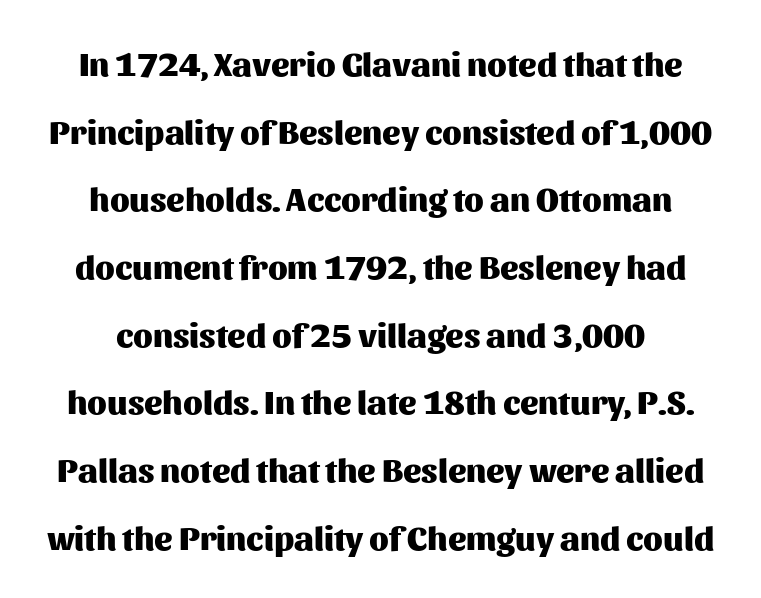
The image shows 34 px heavy sans-serif type, upright; set loose line spacing (1.99x), normal letter spacing, not underlined; medium stroke contrast and a medium x-height.
